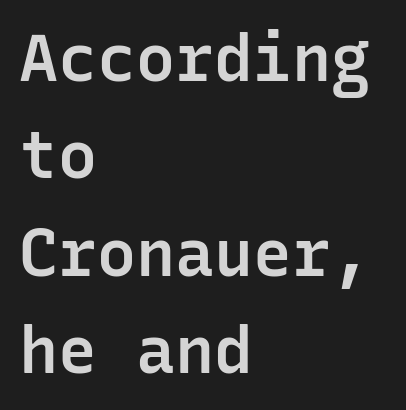
The image shows 65 px semibold sans-serif type, upright, monospaced; set left-aligned, normal line spacing (1.5x), normal letter spacing, not underlined; low stroke contrast and a medium x-height.
